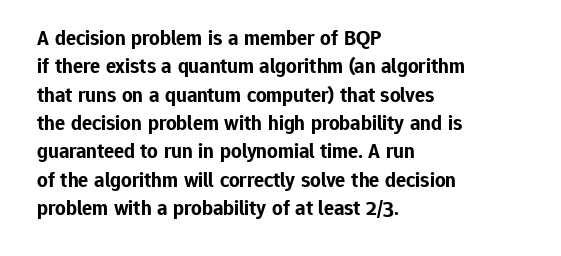
The lines in this sample share a left origin and differ only in where they stop. The block of text has a typical density, with ordinary space between rows. Posture: upright roman. The characters look thick and weighty, a clear bold. Letters rest on an invisible, unmarked baseline. There is no visible air inserted between adjacent glyphs.
